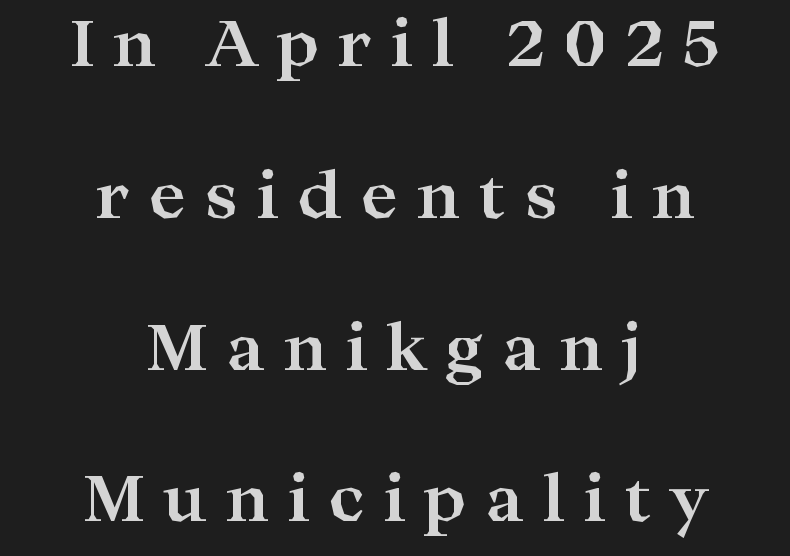
The image shows 63 px bold, wide serif type, upright; set centered, loose line spacing (2.41x), unusually wide letter spacing (+0.29 em), not underlined; high stroke contrast and a medium x-height.
